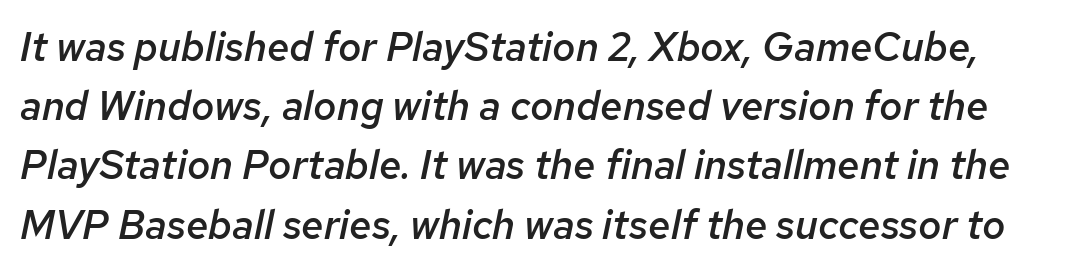
The image shows 40 px semibold type, italic (leaning right); set normal line spacing (1.48x), normal letter spacing, not underlined; low stroke contrast and a medium x-height.
